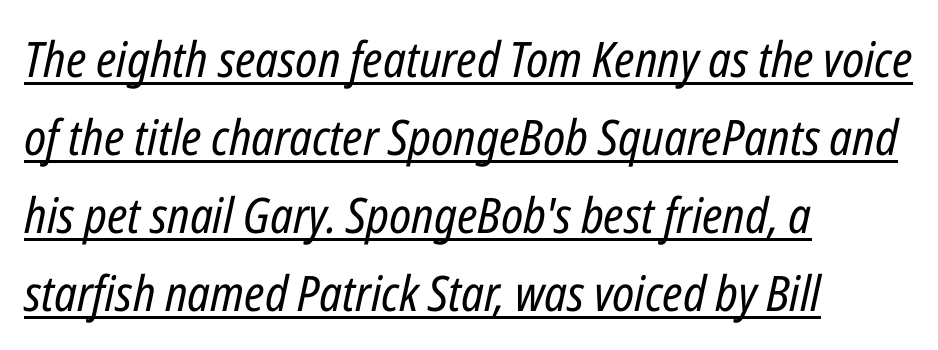
The image shows 49 px regular-weight, condensed type, italic (leaning right); set left-aligned, normal line spacing (1.59x), normal letter spacing, underlined; low stroke contrast and a medium x-height.
